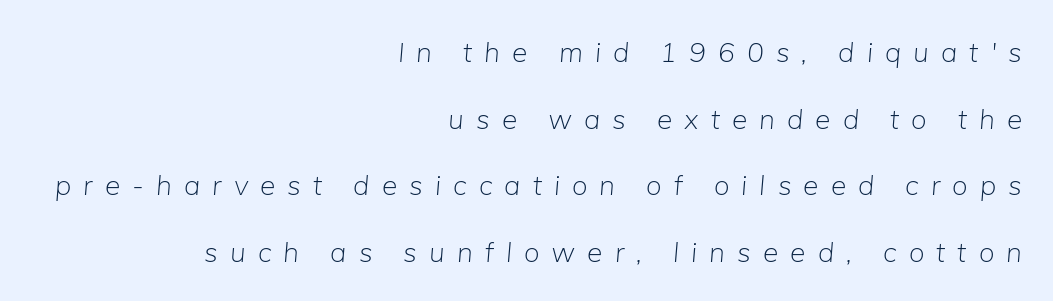
Q: Is the text bold? A: No.
Q: Is the text italic (slanted)? A: Yes, it leans right by about 5 degrees.
Q: Is the text underlined? A: No.
Q: How is the paragraph aligned? A: Right-aligned.
Q: Is the spacing between letters normal or unusually wide? A: Unusually wide.
Q: Is the spacing between lines tight, normal or loose? A: Loose.
Q: Width (condensed, normal, or wide)? A: Normal.
Q: Stroke contrast? A: Low.
Q: x-height? A: Medium.
Q: Monospaced? A: No.
